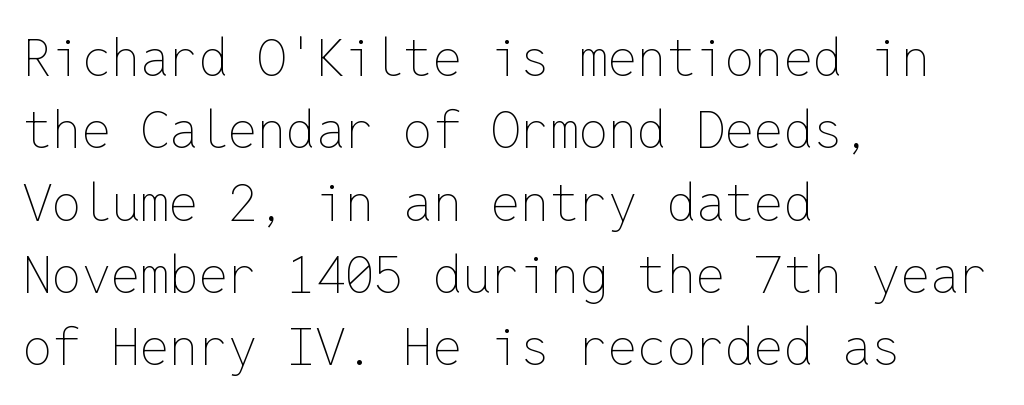
Inter-character spacing is left at the font's built-in metrics. Upright lettering throughout. Think of a typewriter: that constant character pitch is what you see here. Unbolded letterforms with no extra heft. Left-aligned paragraph, ragged on the right.
